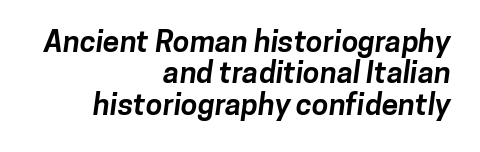
The image shows 30 px bold sans-serif type; set right-aligned, tight line spacing (1.05x), normal letter spacing, not underlined; low stroke contrast and a medium x-height.
